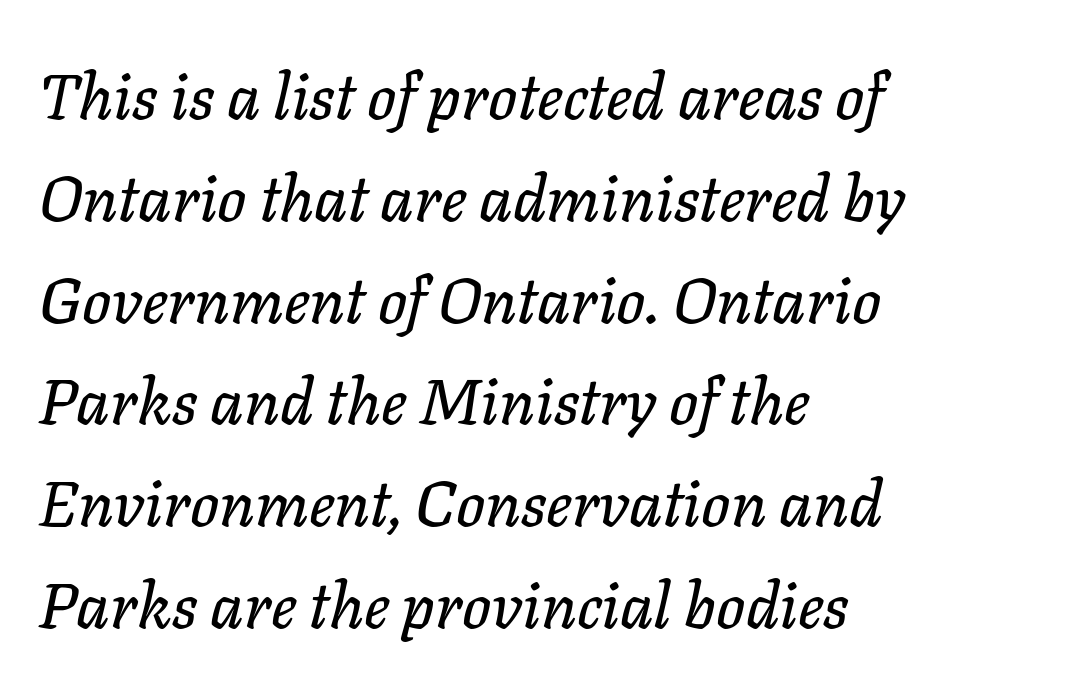
{"italic": "yes", "lean": "right", "slant_degrees": 11, "width": "normal", "stroke_contrast": "low", "x_height": "medium", "monospaced": "no", "underline": "no", "align": "left", "line_spacing": "normal", "line_spacing_ratio": 1.59, "letter_spacing": "normal", "letter_spacing_em": 0.0, "glyph_px": 64}
